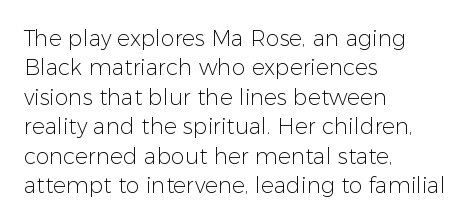
Bare-footed words on every line. Every stem runs plumb, perpendicular to the baseline. The typesetting does not lean heavy: it is not bold. Tracking value appears to be zero — textbook default spacing. The vertical gap from one line to the next is medium.
